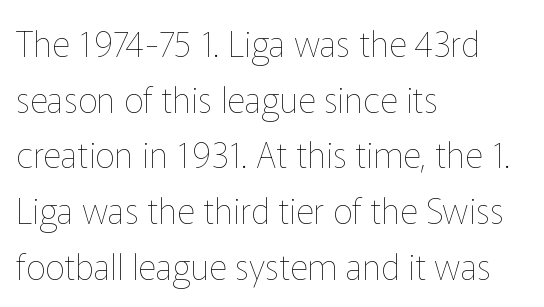
{"italic": "no", "bold": "no", "weight": "thin", "width": "normal", "stroke_contrast": "low", "x_height": "medium", "monospaced": "no", "underline": "no", "align": "left", "line_spacing": "normal", "line_spacing_ratio": 1.59, "letter_spacing": "normal", "letter_spacing_em": 0.0, "glyph_px": 35}
